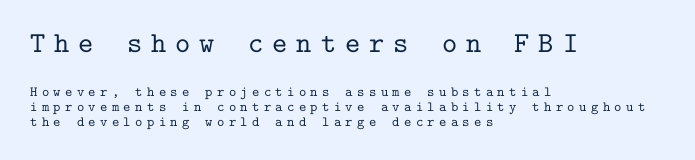
Q: Is the text italic (slanted)? A: No, it is upright.
Q: Is the typeface a serif or a sans-serif typeface? A: Serif.
Q: Is the text underlined? A: No.
Q: How is the paragraph aligned? A: Left-aligned.
Q: Is the spacing between letters normal or unusually wide? A: Unusually wide.
Q: Is the spacing between lines tight, normal or loose? A: Tight.
Q: Which block of text is set in a larger size, the first (top) or the second (bottom)? A: The first (top) one.
Q: Width (condensed, normal, or wide)? A: Normal.
Q: Stroke contrast? A: Low.
Q: x-height? A: Medium.
Q: Monospaced? A: Yes.
